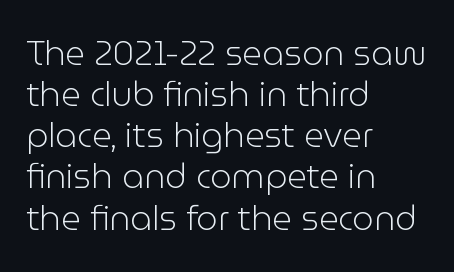
The image shows 34 px light sans-serif type, upright; set left-aligned, line spacing 1.21x, normal letter spacing, not underlined; low stroke contrast and a medium x-height.
